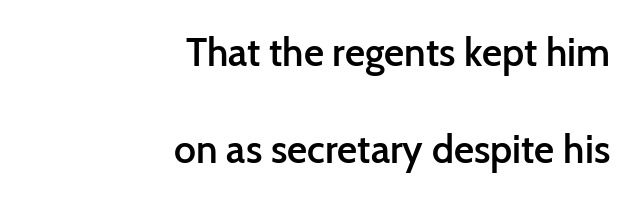
Q: Is the text bold? A: Semi-bold.
Q: Is the text italic (slanted)? A: No, it is upright.
Q: Is the typeface a serif or a sans-serif typeface? A: Sans-serif.
Q: Is the text underlined? A: No.
Q: How is the paragraph aligned? A: Right-aligned.
Q: Is the spacing between letters normal or unusually wide? A: Normal.
Q: Is the spacing between lines tight, normal or loose? A: Loose.
Q: Width (condensed, normal, or wide)? A: Normal.
Q: Stroke contrast? A: Low.
Q: x-height? A: Medium.
Q: Monospaced? A: No.
